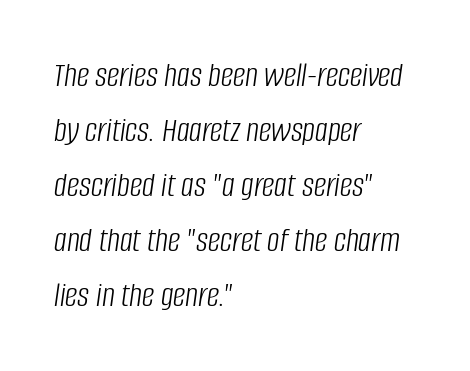
Q: Is the text bold? A: No.
Q: Is the text italic (slanted)? A: Yes, it leans right by about 8 degrees.
Q: Is the text underlined? A: No.
Q: How is the paragraph aligned? A: Left-aligned.
Q: Is the spacing between letters normal or unusually wide? A: Normal.
Q: Is the spacing between lines tight, normal or loose? A: Normal.
Q: Width (condensed, normal, or wide)? A: Condensed.
Q: Stroke contrast? A: Low.
Q: x-height? A: Large.
Q: Monospaced? A: No.
